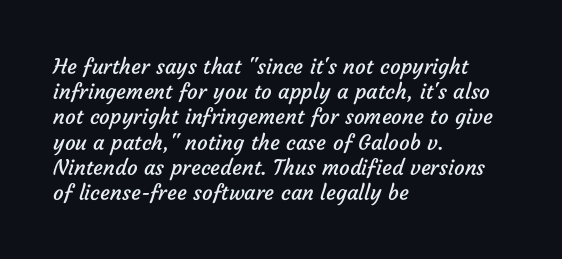
Short and long lines alike share a common starting point at left. Ink coverage per letter is moderate at most. Here the glyphs are tracked normally, forming tight word shapes. A bare baseline throughout the passage.
